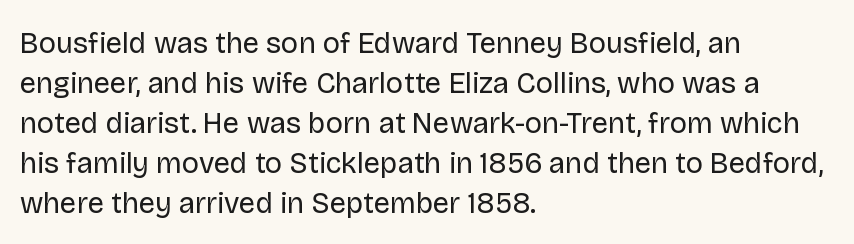
The image shows 29 px regular-weight sans-serif type, upright; set left-aligned, normal line spacing (1.38x), normal letter spacing, not underlined; low stroke contrast and a large x-height.
